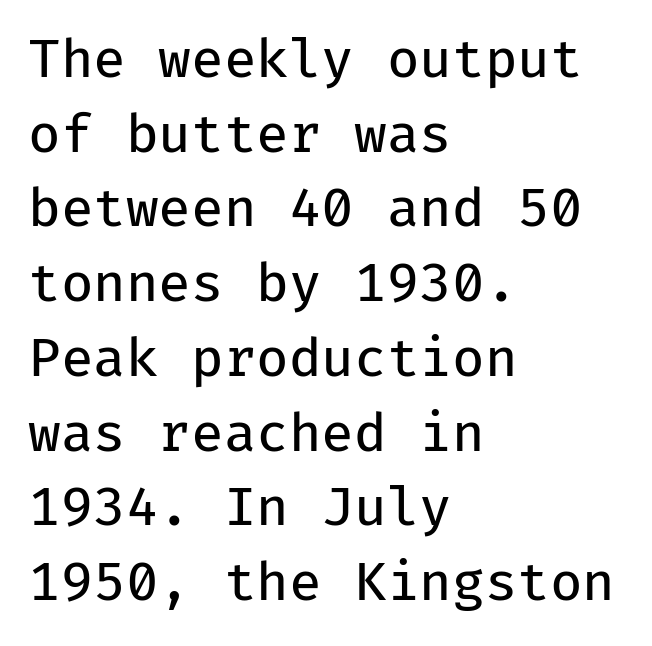
Casual observation: everything's shoved over to the left. Here the glyphs are tracked normally, forming tight word shapes. Each row of text sits above clean, open space. Is the type heavy? It reads as light-to-regular instead. Spacing verdict: monospaced, one width for all characters. Grotesque or geometric, the face here clearly has no serifs.
